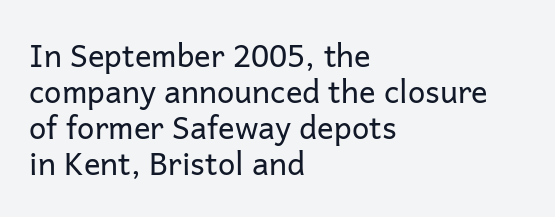
Q: Is the text bold? A: No.
Q: Is the text italic (slanted)? A: No, it is upright.
Q: Is the typeface a serif or a sans-serif typeface? A: Sans-serif.
Q: Is the text underlined? A: No.
Q: How is the paragraph aligned? A: Left-aligned.
Q: Is the spacing between letters normal or unusually wide? A: Normal.
Q: Width (condensed, normal, or wide)? A: Normal.
Q: Stroke contrast? A: Low.
Q: x-height? A: Medium.
Q: Monospaced? A: No.
